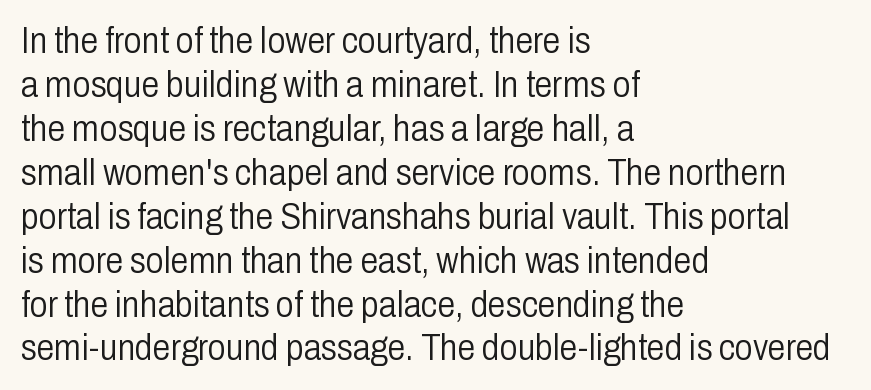
The image shows 36 px light, condensed sans-serif type, upright; set left-aligned, line spacing 1.22x, normal letter spacing, not underlined; low stroke contrast and a medium x-height.
